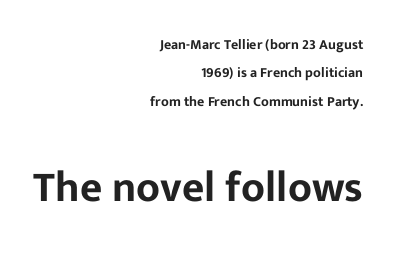
What stands out about the letter spacing? Nothing — it is the standard amount. Of the two passages, the one underneath uses the larger point size. This sample has the flowing, uneven cadence of proportional lettering. Bare-footed words on every line. Horizontal alignment here is rightward, an uncommon choice for prose.
